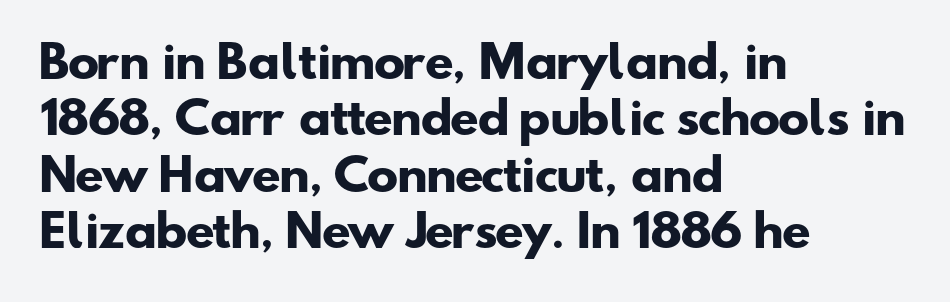
You'd pick this weight for a headline — it's a proper bold. The rendering keeps characters at their native spacing. The foot of each line stays bare and open. How would I describe the line gaps? Plain and ordinary. You could not count columns in this text — the font is proportionally spaced. Letterform terminals end flat and unadorned throughout the passage.
